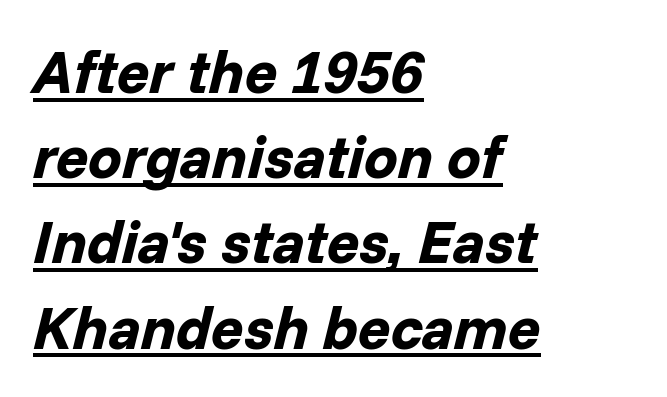
Is the block centered? No — it sits flush against the left margin. Nothing unusual about the tracking: characters are spaced as the font intends. Strong, thick strokes mark this as bold type. The lines sit at an ordinary, default distance from one another. Here the designer chose a conventional face with non-uniform glyph widths. In terms of posture, this sample is oblique.
